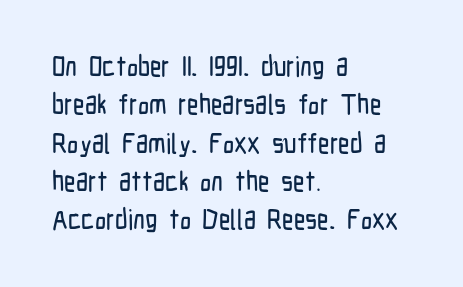
The image shows 28 px condensed sans-serif type, upright; set left-aligned, normal line spacing (1.37x), normal letter spacing, not underlined; low stroke contrast and a medium x-height.
